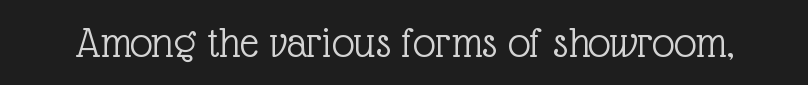
The image shows 45 px light serif type, upright; set normal letter spacing, not underlined; a medium x-height.
